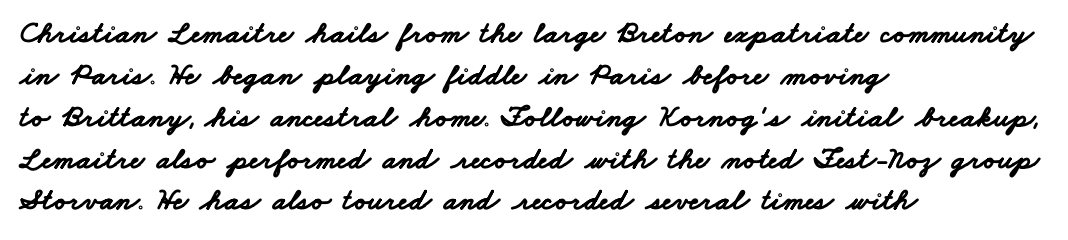
{"serif": "no", "bold": "yes", "weight": "bold", "width": "wide", "stroke_contrast": "low", "x_height": "small", "monospaced": "no", "underline": "no", "align": "left", "line_spacing": "normal", "line_spacing_ratio": 1.35, "letter_spacing": "normal", "letter_spacing_em": 0.0, "glyph_px": 31}
